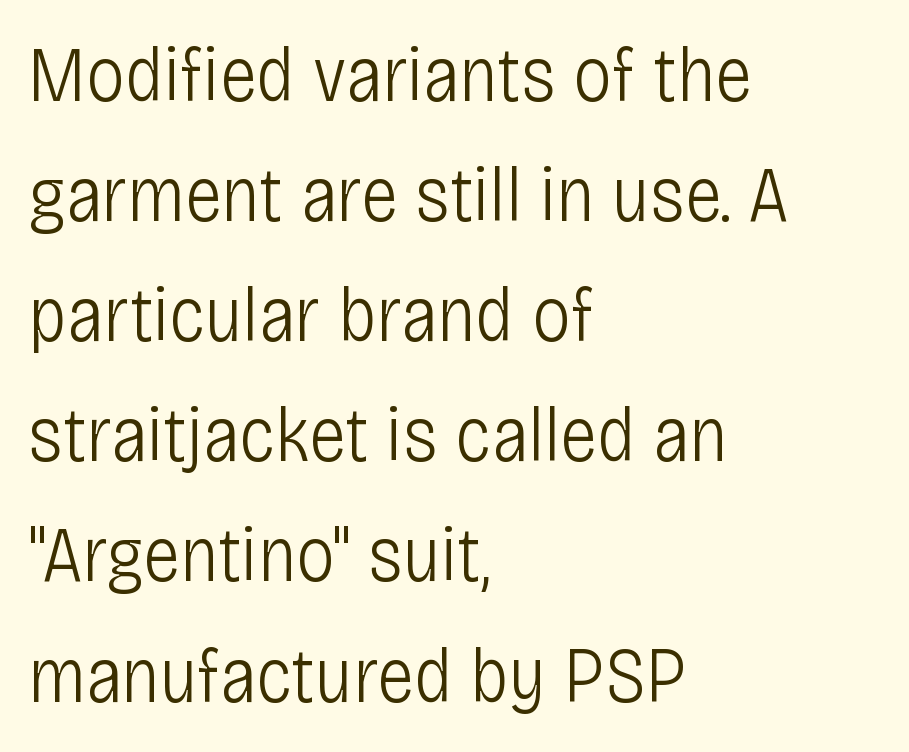
{"serif": "no", "italic": "no", "bold": "no", "weight": "light", "width": "condensed", "stroke_contrast": "low", "x_height": "large", "monospaced": "no", "underline": "no", "align": "left", "line_spacing": "normal", "line_spacing_ratio": 1.54, "letter_spacing": "normal", "letter_spacing_em": 0.0, "glyph_px": 78}
